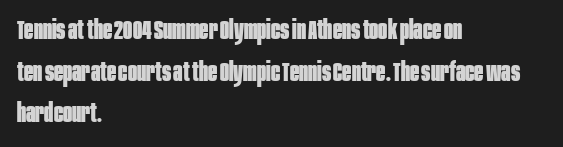
{"italic": "no", "bold": "yes", "underline": "no", "align": "left", "line_spacing": "normal", "line_spacing_ratio": 1.54, "letter_spacing": "normal", "letter_spacing_em": 0.0, "glyph_px": 27}
